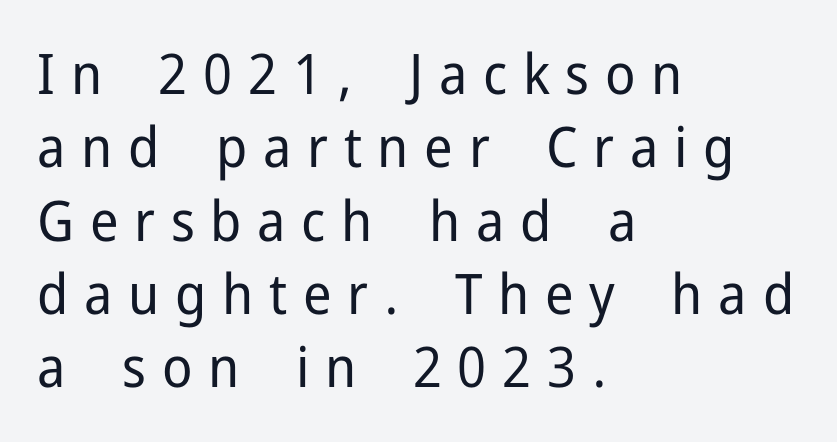
The image shows 56 px regular-weight sans-serif type, upright; set left-aligned, normal line spacing (1.31x), unusually wide letter spacing (+0.28 em), not underlined; low stroke contrast and a medium x-height.
